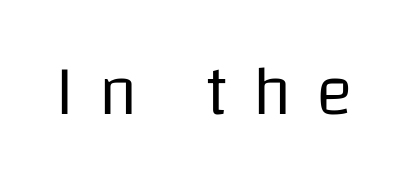
The image shows 70 px regular-weight sans-serif type, upright; set unusually wide letter spacing (+0.34 em), not underlined; low stroke contrast and a large x-height.
